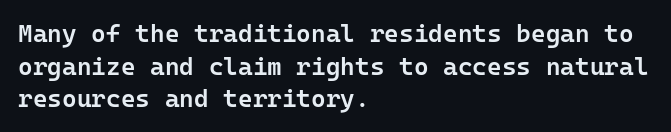
{"italic": "no", "bold": "semi", "underline": "no", "align": "left", "line_spacing": "normal", "line_spacing_ratio": 1.31, "letter_spacing": "normal", "letter_spacing_em": 0.0, "glyph_px": 25}
